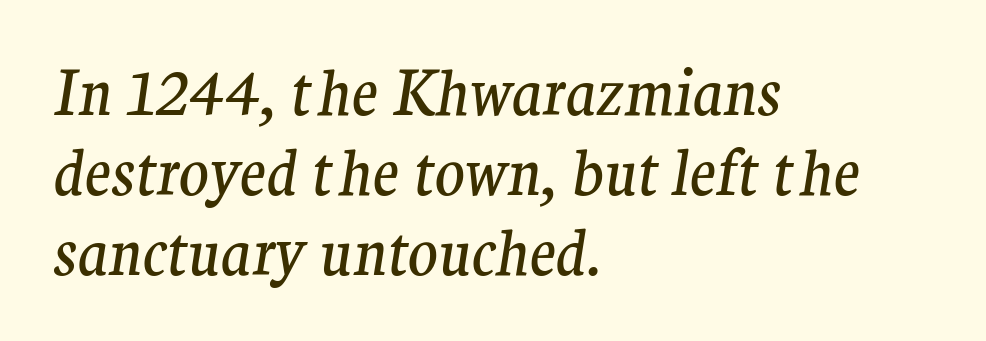
The glyphs in this specimen are seriffed. Line beginnings align vertically; line endings do not. The lettering tilts uniformly, giving the passage an italic look. In terms of leading, this rendering sits right in the middle.
